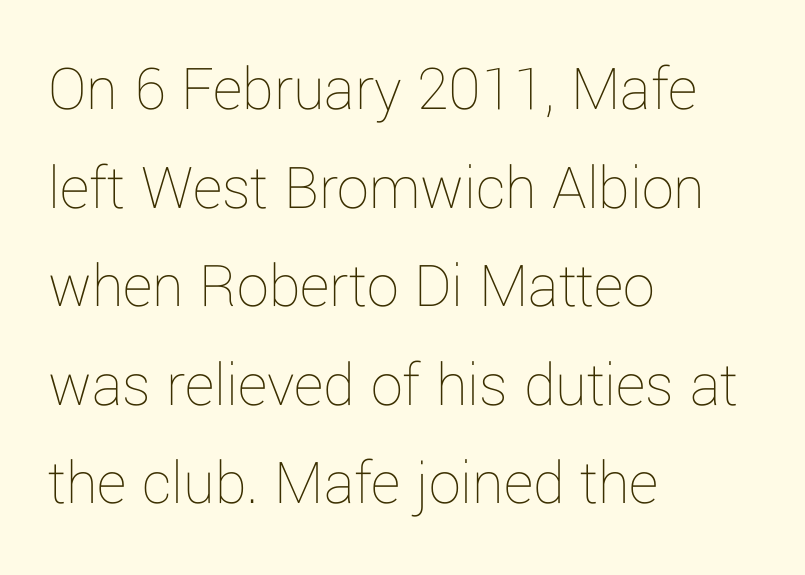
{"italic": "no", "bold": "no", "weight": "thin", "width": "normal", "stroke_contrast": "low", "x_height": "medium", "monospaced": "no", "underline": "no", "align": "left", "line_spacing": "normal", "line_spacing_ratio": 1.54, "letter_spacing": "normal", "letter_spacing_em": 0.0, "glyph_px": 64}
